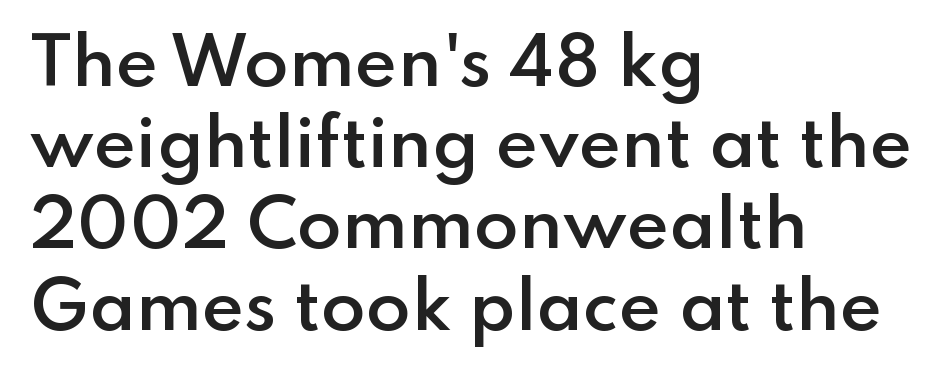
The image shows 65 px semibold sans-serif type, upright; set left-aligned, normal line spacing (1.25x), normal letter spacing, not underlined; low stroke contrast and a small x-height.
